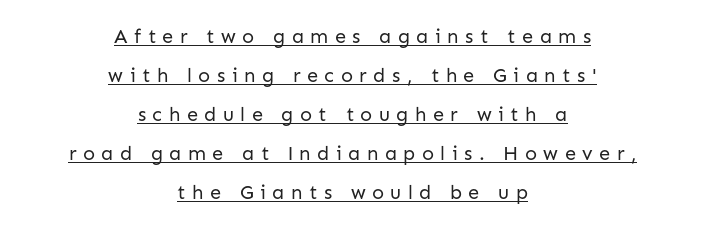
If you folded the block vertically in half, each line would mirror itself in length. The rendering uses a large line-height, opening up the rows. A typographer would call this underscored text. Posture: upright roman. In terms of letterspacing, this is a distinctly airy, spread setting.
